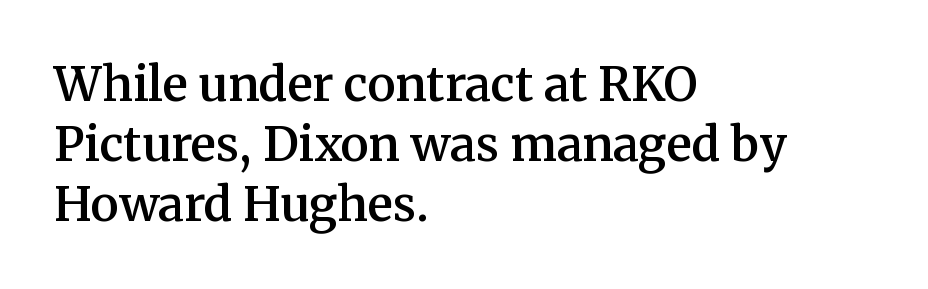
{"serif": "yes", "italic": "no", "bold": "semi", "weight": "semibold", "width": "normal", "stroke_contrast": "medium", "x_height": "medium", "monospaced": "no", "underline": "no", "align": "left", "line_spacing": "normal", "line_spacing_ratio": 1.28, "letter_spacing": "normal", "letter_spacing_em": 0.0, "glyph_px": 47}
